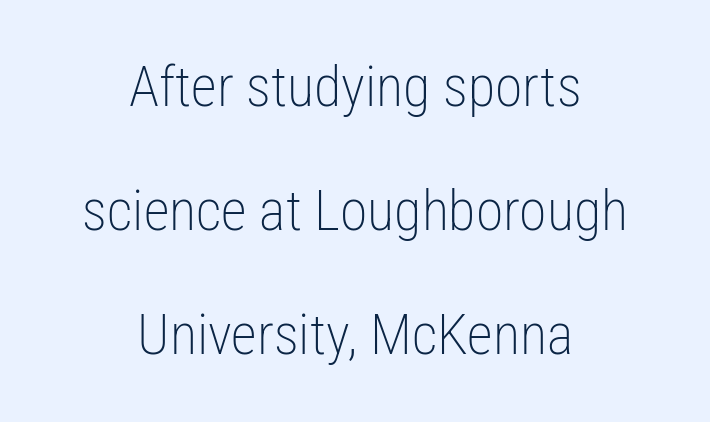
The image shows 56 px light, condensed sans-serif type, upright; set centered, loose line spacing (2.21x), normal letter spacing, not underlined; low stroke contrast and a medium x-height.
